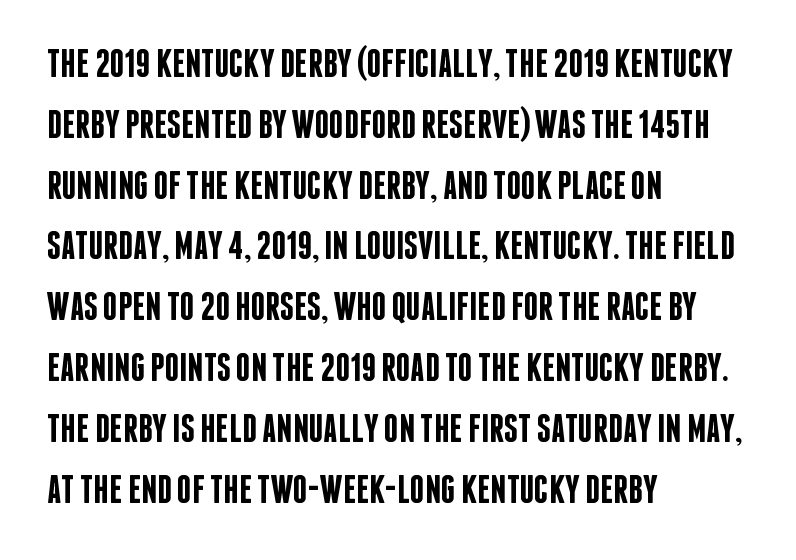
The image shows 40 px semibold, condensed sans-serif type, upright; set left-aligned, normal line spacing (1.52x), normal letter spacing, not underlined; low stroke contrast and a large x-height.
